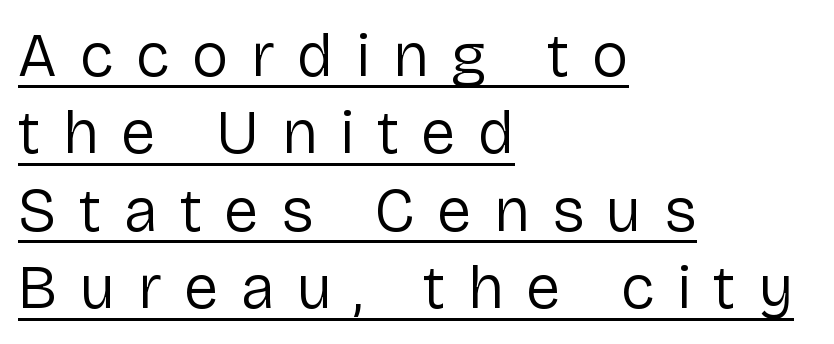
The image shows 62 px regular-weight sans-serif type, upright; set left-aligned, normal line spacing (1.25x), unusually wide letter spacing (+0.36 em), underlined; low stroke contrast and a medium x-height.
